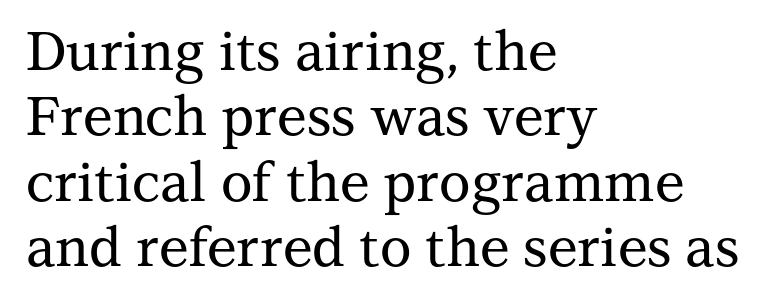
{"serif": "yes", "italic": "no", "width": "normal", "stroke_contrast": "medium", "x_height": "medium", "monospaced": "no", "underline": "no", "align": "left", "line_spacing_ratio": 1.21, "letter_spacing": "normal", "letter_spacing_em": 0.0, "glyph_px": 54}
